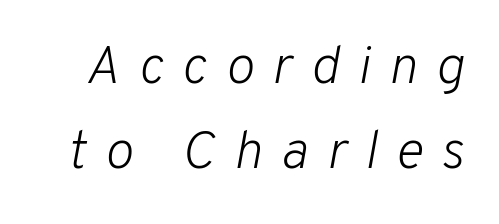
{"italic": "yes", "lean": "right", "slant_degrees": 10, "bold": "no", "weight": "light", "width": "normal", "stroke_contrast": "low", "x_height": "medium", "monospaced": "no", "underline": "no", "line_spacing": "normal", "line_spacing_ratio": 1.57, "letter_spacing": "wide", "letter_spacing_em": 0.34, "glyph_px": 54}
